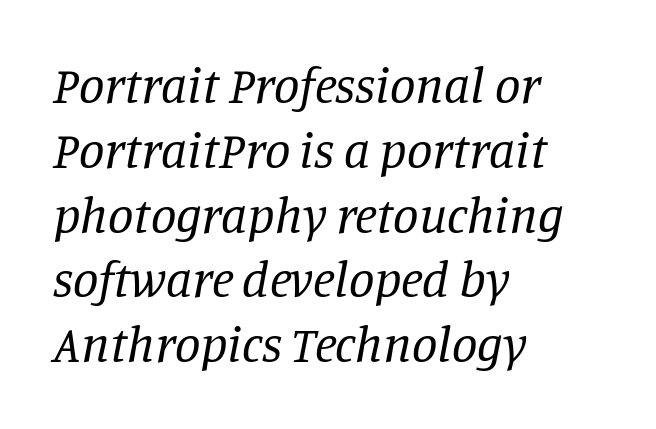
Q: Is the text bold? A: No.
Q: Is the text italic (slanted)? A: Yes, it leans right by about 11 degrees.
Q: Is the typeface a serif or a sans-serif typeface? A: Serif.
Q: Is the text underlined? A: No.
Q: How is the paragraph aligned? A: Left-aligned.
Q: Is the spacing between letters normal or unusually wide? A: Normal.
Q: Is the spacing between lines tight, normal or loose? A: Normal.
Q: Width (condensed, normal, or wide)? A: Normal.
Q: Stroke contrast? A: Low.
Q: x-height? A: Large.
Q: Monospaced? A: No.
